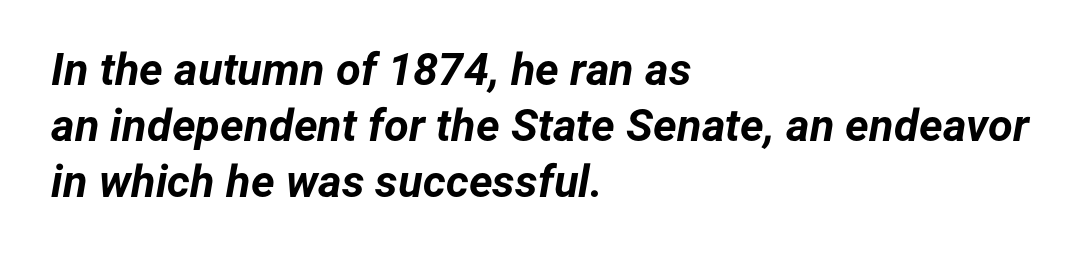
The image shows 45 px bold type, italic (leaning right); set left-aligned, normal line spacing (1.25x), normal letter spacing, not underlined; low stroke contrast and a medium x-height.
